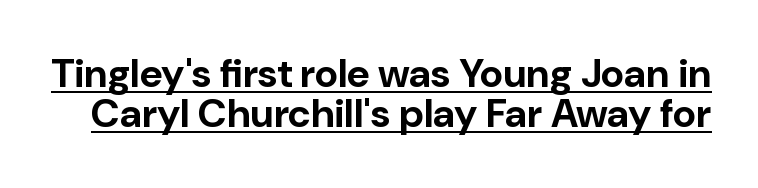
Q: Is the text bold? A: Yes.
Q: Is the text italic (slanted)? A: No, it is upright.
Q: Is the typeface a serif or a sans-serif typeface? A: Sans-serif.
Q: Is the text underlined? A: Yes.
Q: Is the spacing between letters normal or unusually wide? A: Normal.
Q: Is the spacing between lines tight, normal or loose? A: Tight.
Q: Width (condensed, normal, or wide)? A: Normal.
Q: Stroke contrast? A: Low.
Q: x-height? A: Medium.
Q: Monospaced? A: No.
